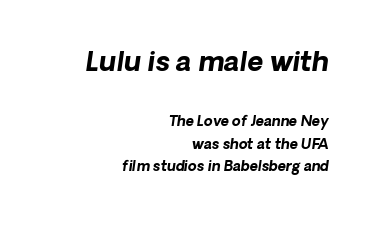
{"bold": "yes", "underline": "no", "align": "right", "line_spacing": "normal", "line_spacing_ratio": 1.61, "letter_spacing": "normal", "letter_spacing_em": 0.0, "larger_block": "first", "size_ratio": 1.93, "glyph_px": 27}
